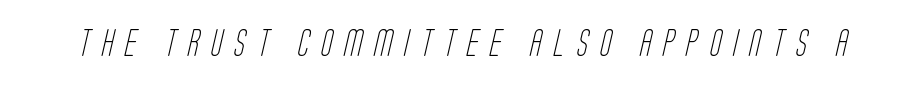
{"bold": "no", "underline": "no", "letter_spacing": "wide", "letter_spacing_em": 0.43, "glyph_px": 27}
